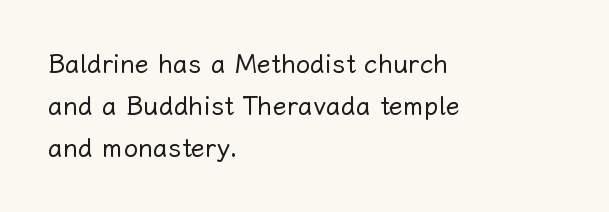
Q: Is the text bold? A: No.
Q: Is the text italic (slanted)? A: No, it is upright.
Q: Is the text underlined? A: No.
Q: How is the paragraph aligned? A: Left-aligned.
Q: Is the spacing between letters normal or unusually wide? A: Normal.
Q: Is the spacing between lines tight, normal or loose? A: Normal.
